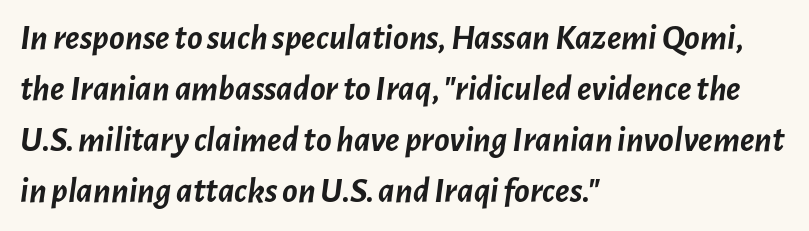
The image shows 36 px semibold type, italic (leaning right); set left-aligned, normal line spacing (1.42x), normal letter spacing, not underlined; low stroke contrast and a medium x-height.
